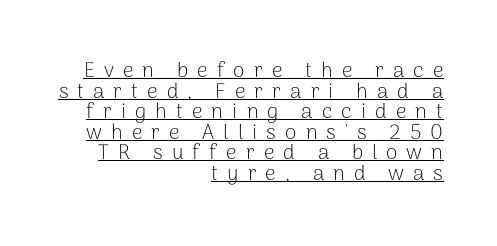
The image shows 21 px text type, upright; set right-aligned, tight line spacing (0.98x), unusually wide letter spacing (+0.43 em), underlined.
